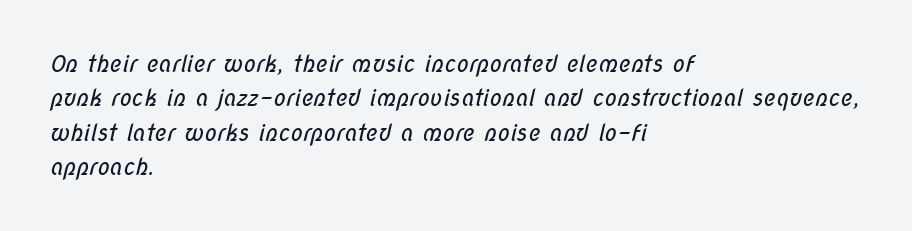
The image shows 23 px text type; set left-aligned, normal line spacing (1.5x), normal letter spacing, not underlined.
